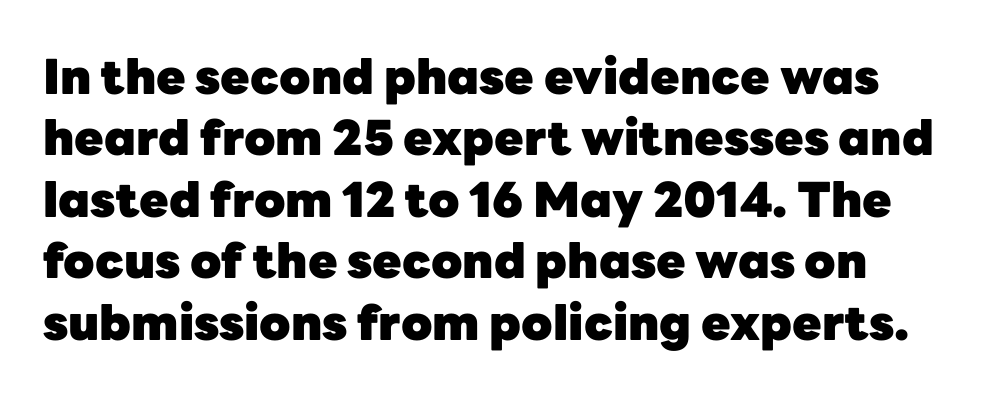
Rule under the text: the space is simply empty. Are there feet on the stems? There aren't — it's a sans. Strong, thick strokes mark this as bold type. Italic: no, the glyphs are upright roman.
